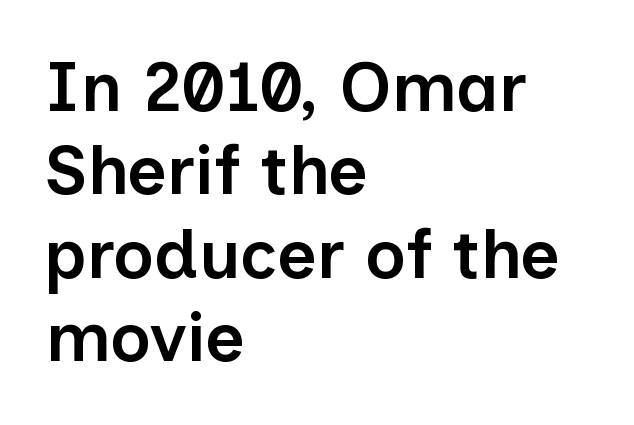
Note the varied advance widths — an 'i' is clearly narrower than an 'm'. Observe the absence of serifs on each vertical stroke in this sample. A typesetter would mark this as roman, not italic. Each line starts at the same left margin while the right side varies. The passage shown is not underscored anywhere.
